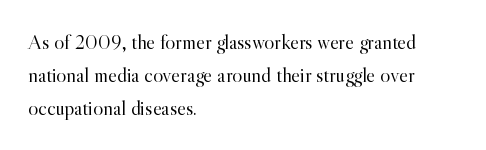
Q: Is the text bold? A: No.
Q: Is the text italic (slanted)? A: No, it is upright.
Q: Is the text underlined? A: No.
Q: How is the paragraph aligned? A: Left-aligned.
Q: Is the spacing between letters normal or unusually wide? A: Normal.
Q: Is the spacing between lines tight, normal or loose? A: Normal.
